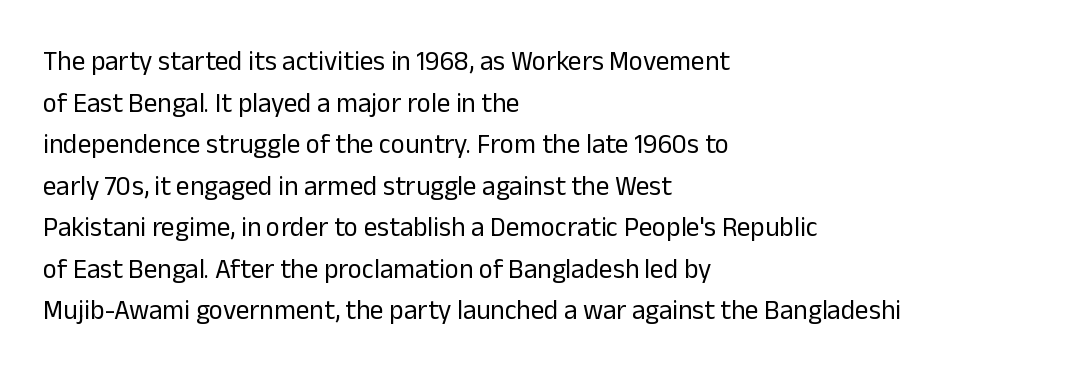
This sample uses an upright cut, with every glyph sitting square on the baseline. Lines of text with bare space underneath. The setting favours the left margin, as ordinary paragraphs usually do. Leading: standard. The typesetting does not lean heavy: it is not bold. You could call the tracking neutral — neither tight nor loose.
